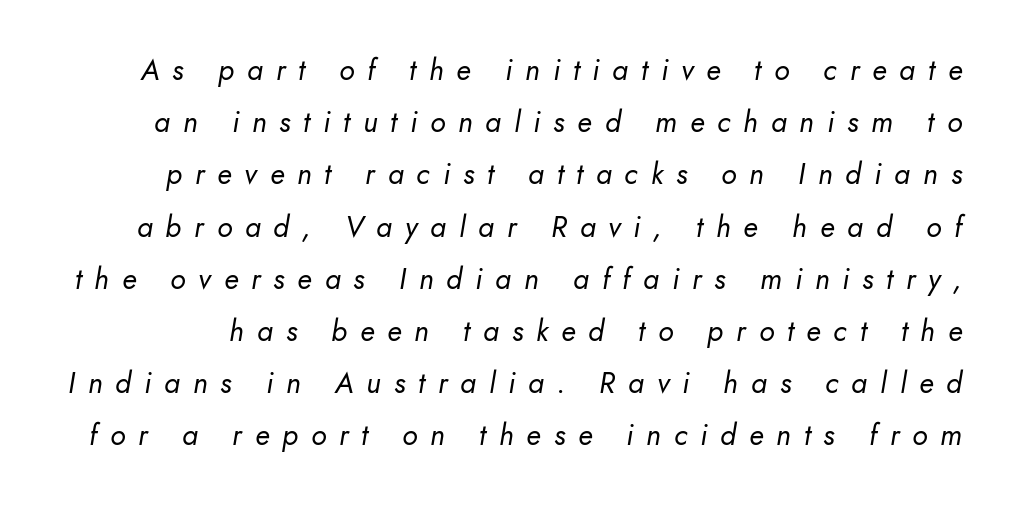
Descender tails drop into unmarked territory. Counters stay open thanks to moderate or lighter strokes. Someone cranked the tracking dial way up on this one. These lines were composed using italics.
